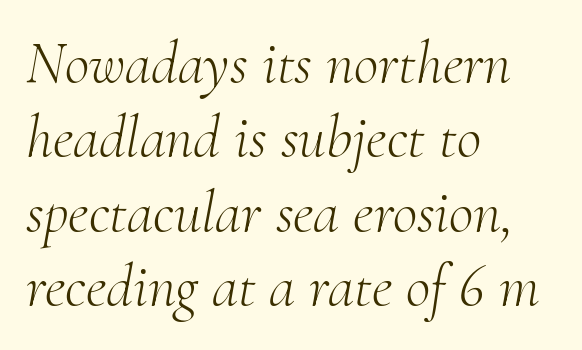
Check where the strokes stop: tiny serifs finish them off. The weight would be labelled regular, book, light, or lighter still. A typesetter would call this zero additional tracking. Tall strokes in this sample are angled rather than plumb. The foot of each line stays bare and open.
